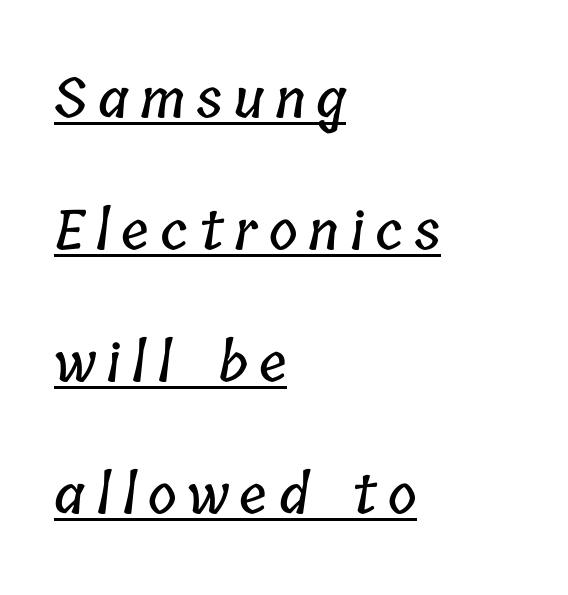
Q: Is the text underlined? A: Yes.
Q: How is the paragraph aligned? A: Left-aligned.
Q: Is the spacing between letters normal or unusually wide? A: Unusually wide.
Q: Is the spacing between lines tight, normal or loose? A: Loose.
Q: Width (condensed, normal, or wide)? A: Condensed.
Q: Stroke contrast? A: Low.
Q: x-height? A: Medium.
Q: Monospaced? A: No.
